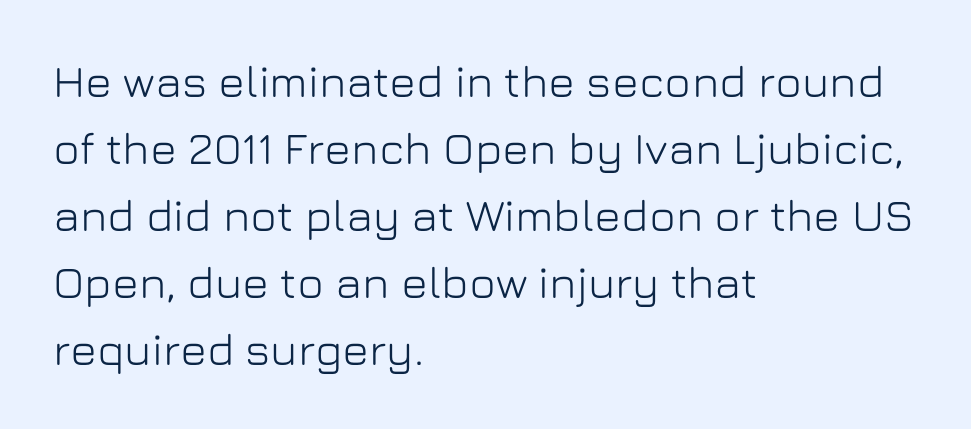
Q: Is the text italic (slanted)? A: No, it is upright.
Q: Is the typeface a serif or a sans-serif typeface? A: Sans-serif.
Q: Is the text underlined? A: No.
Q: How is the paragraph aligned? A: Left-aligned.
Q: Is the spacing between letters normal or unusually wide? A: Normal.
Q: Is the spacing between lines tight, normal or loose? A: Normal.
Q: Width (condensed, normal, or wide)? A: Normal.
Q: Stroke contrast? A: Low.
Q: x-height? A: Medium.
Q: Monospaced? A: No.
